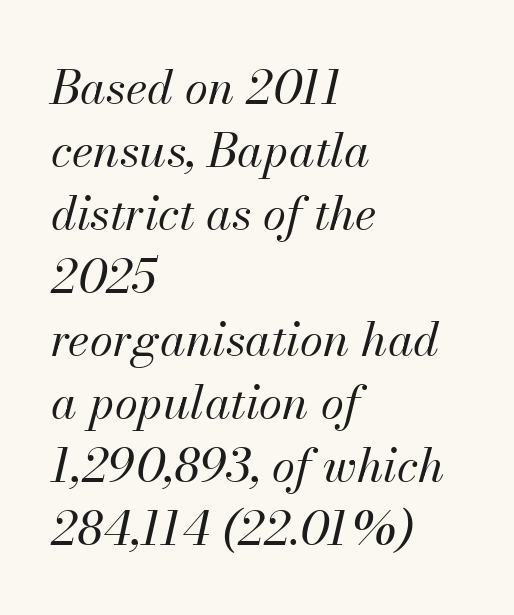
Q: Is the text bold? A: No.
Q: Is the text italic (slanted)? A: Yes, it leans right by about 13 degrees.
Q: Is the text underlined? A: No.
Q: How is the paragraph aligned? A: Left-aligned.
Q: Is the spacing between letters normal or unusually wide? A: Normal.
Q: Is the spacing between lines tight, normal or loose? A: Normal.
Q: Width (condensed, normal, or wide)? A: Normal.
Q: Stroke contrast? A: Medium.
Q: x-height? A: Small.
Q: Monospaced? A: No.
